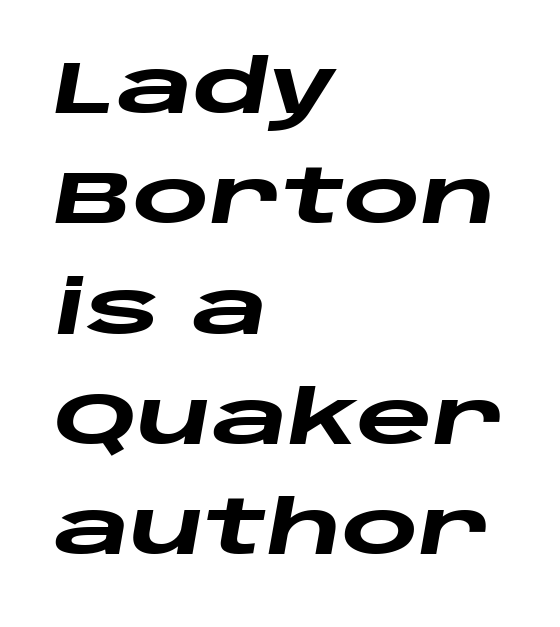
Q: Is the text bold? A: Yes.
Q: Is the text italic (slanted)? A: Yes, it leans right by about 10 degrees.
Q: Is the text underlined? A: No.
Q: How is the paragraph aligned? A: Left-aligned.
Q: Is the spacing between letters normal or unusually wide? A: Normal.
Q: Is the spacing between lines tight, normal or loose? A: Normal.
Q: Width (condensed, normal, or wide)? A: Wide.
Q: Stroke contrast? A: Low.
Q: x-height? A: Large.
Q: Monospaced? A: No.
